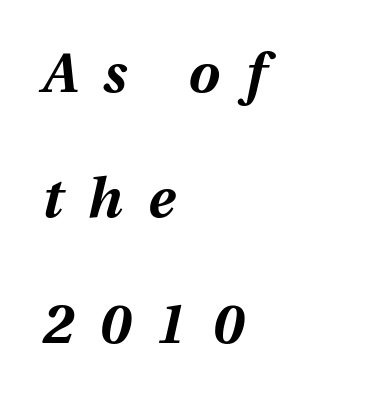
{"italic": "yes", "lean": "right", "slant_degrees": 12, "bold": "yes", "weight": "bold", "width": "normal", "stroke_contrast": "medium", "x_height": "medium", "monospaced": "no", "underline": "no", "align": "left", "line_spacing": "loose", "line_spacing_ratio": 2.24, "letter_spacing": "wide", "letter_spacing_em": 0.45, "glyph_px": 56}
